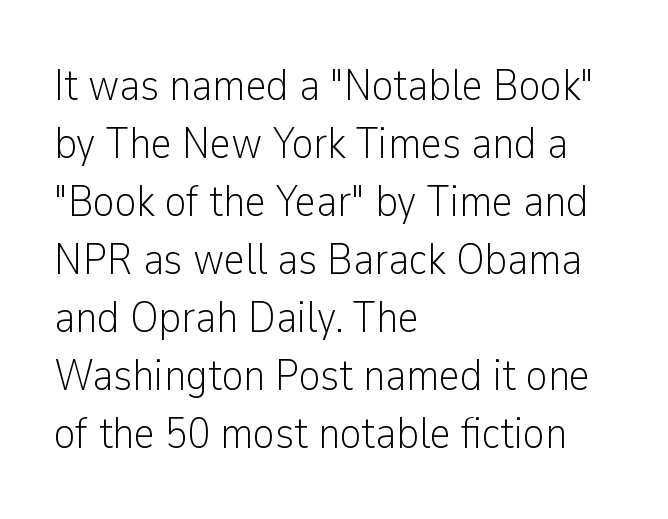
The image shows 45 px light, condensed sans-serif type, upright; set left-aligned, normal line spacing (1.29x), normal letter spacing, not underlined; low stroke contrast and a medium x-height.
